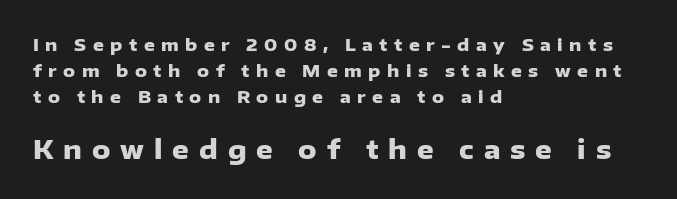
The image shows 26 px bold type, upright; set left-aligned, normal line spacing (1.54x), unusually wide letter spacing (+0.38 em), not underlined; the second (bottom) block is 1.53x larger.
